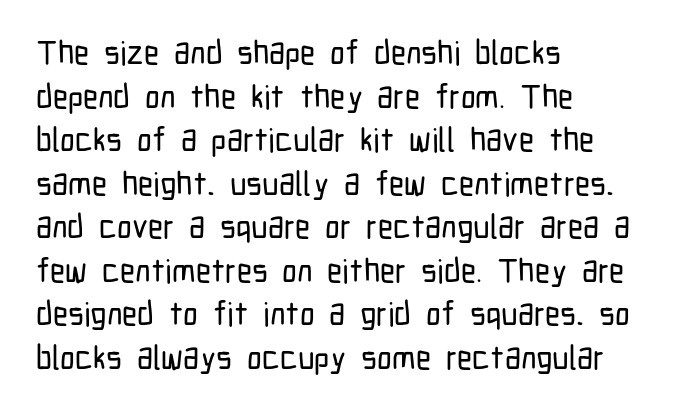
The image shows 33 px condensed sans-serif type, upright; set left-aligned, normal line spacing (1.32x), normal letter spacing, not underlined; low stroke contrast and a medium x-height.
